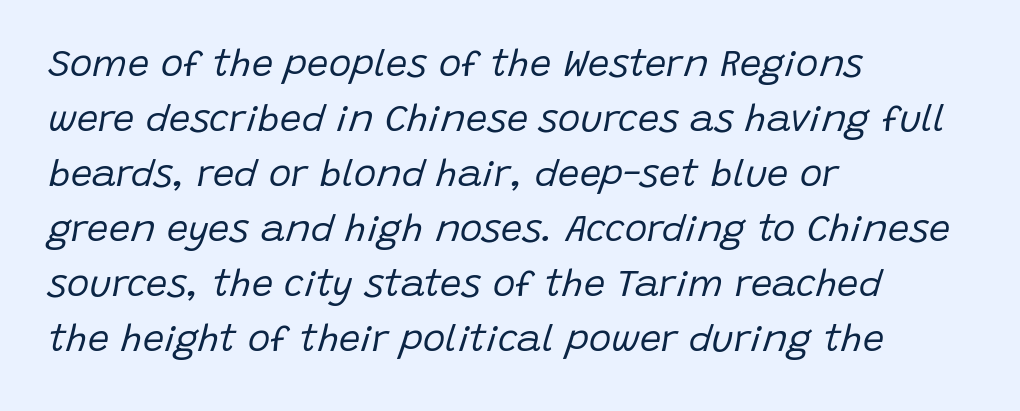
The image shows 38 px regular-weight type, italic (leaning right); set left-aligned, normal line spacing (1.45x), normal letter spacing, not underlined; low stroke contrast and a large x-height.
